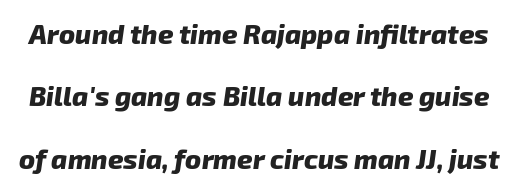
Q: Is the text bold? A: Yes.
Q: Is the text underlined? A: No.
Q: Is the spacing between letters normal or unusually wide? A: Normal.
Q: Is the spacing between lines tight, normal or loose? A: Loose.
